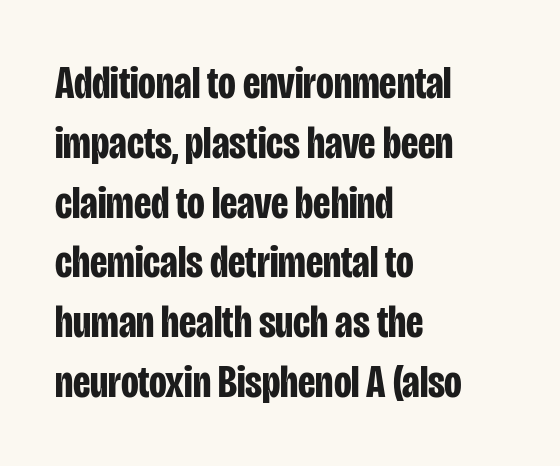
Weight check: bold — yes, fully. The zone under the glyphs is completely vacant. Is this a sans? Yes — the strokes have no serifs. The letters advance in unequal steps, a hallmark of proportional type. The paragraph has a hard left edge and a soft right edge. A typesetter would call this leading conventional body-copy spacing.
